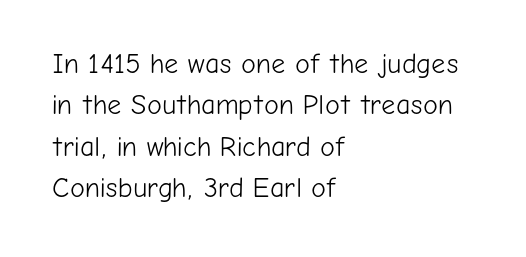
A light-to-regular cut is what we see here. To sum up the face: it is a sans, with no serifs. Looks like regular typesetting: each glyph gets only the width it needs. Unlike italic type, these characters show no tilt at all.
